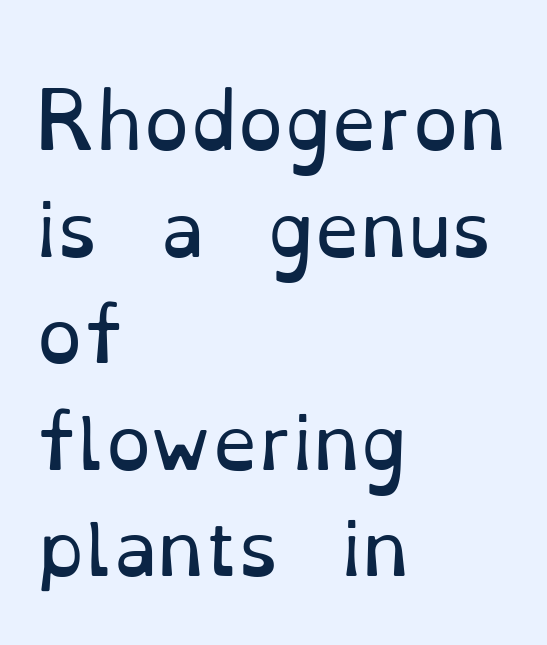
{"serif": "yes", "italic": "no", "bold": "no", "weight": "regular", "width": "normal", "stroke_contrast": "low", "x_height": "small", "monospaced": "no", "underline": "no", "align": "left", "line_spacing": "normal", "line_spacing_ratio": 1.46, "letter_spacing": "normal", "letter_spacing_em": 0.0, "glyph_px": 73}
